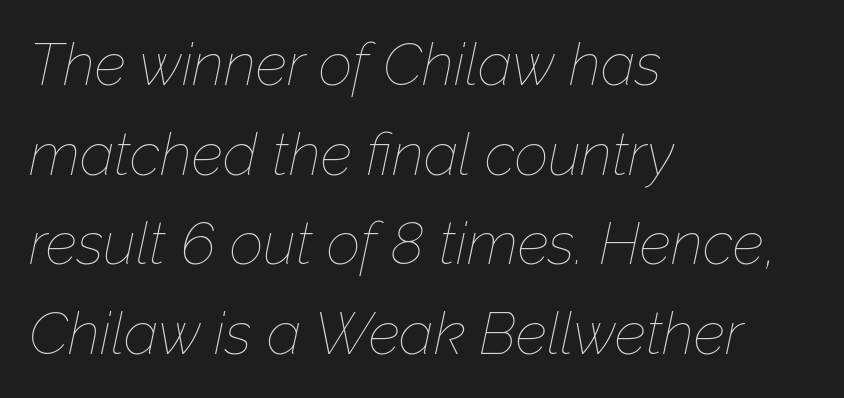
Casual observation: everything's shoved over to the left. No extra tracking has been applied to these lines. These glyphs show unthickened strokes, regular width or finer. Every character sits at an angle, as italics do. Decoration check: the copy has no underline. A normal amount of white space separates one row of letters from the next.
